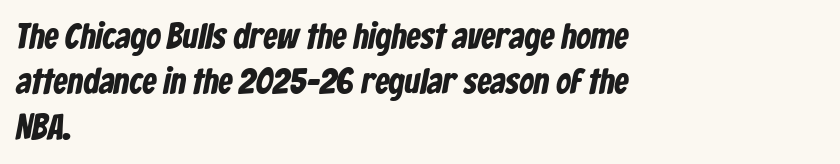
{"serif": "no", "width": "condensed", "stroke_contrast": "low", "x_height": "medium", "monospaced": "no", "underline": "no", "align": "left", "line_spacing": "normal", "line_spacing_ratio": 1.26, "letter_spacing": "normal", "letter_spacing_em": 0.0, "glyph_px": 36}
